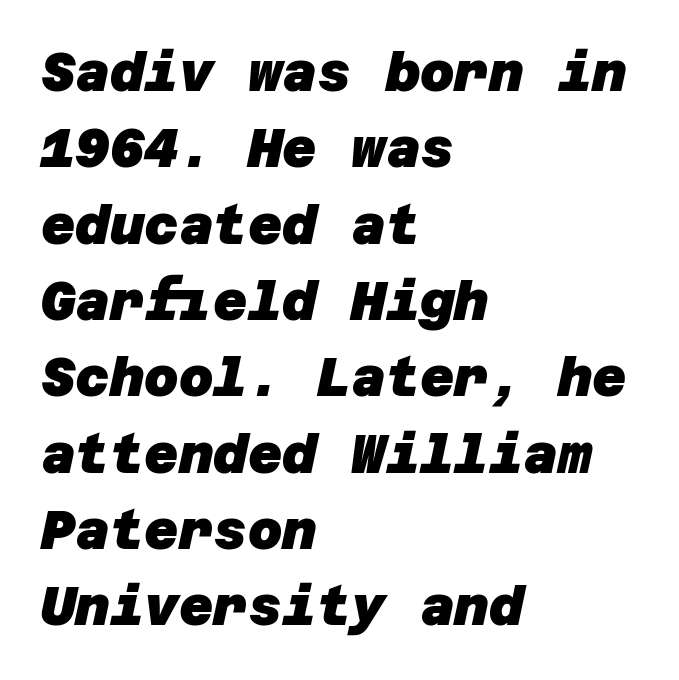
Q: Is the text bold? A: Yes.
Q: Is the typeface a serif or a sans-serif typeface? A: Sans-serif.
Q: Is the text underlined? A: No.
Q: How is the paragraph aligned? A: Left-aligned.
Q: Is the spacing between letters normal or unusually wide? A: Normal.
Q: Is the spacing between lines tight, normal or loose? A: Normal.
Q: Width (condensed, normal, or wide)? A: Normal.
Q: Stroke contrast? A: Low.
Q: x-height? A: Large.
